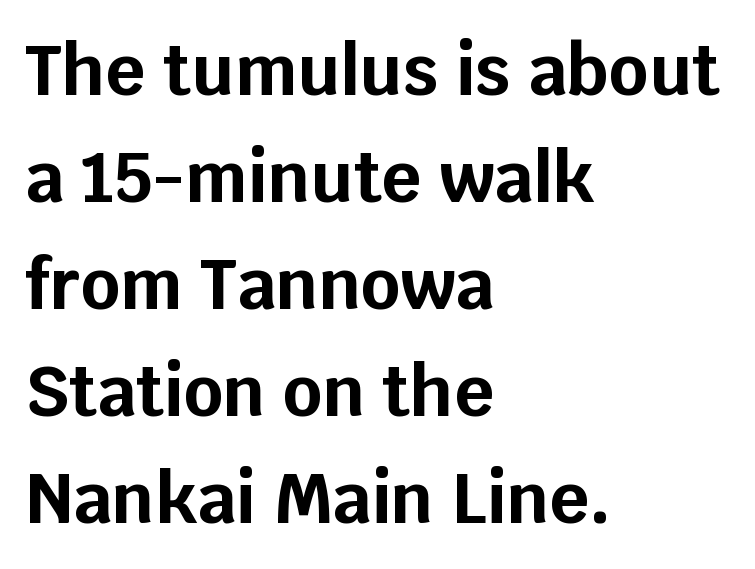
Is this a sans? Yes — the strokes have no serifs. This sample is left-justified, so line endings fall wherever the words run out. No word sits above an underline. Ordinary non-slanted type is in use. The block of text has a typical density, with ordinary space between rows. Students, note that the glyphs here touch the page at normal intervals.
